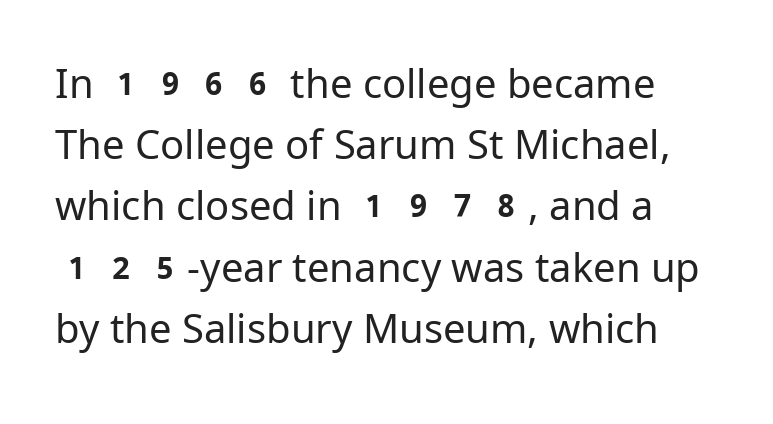
The image shows 40 px regular-weight sans-serif type, upright; set normal line spacing (1.53x), normal letter spacing, not underlined; low stroke contrast and a medium x-height.
